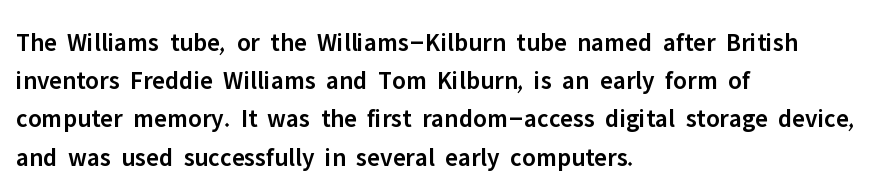
Q: Is the text bold? A: Semi-bold.
Q: Is the text italic (slanted)? A: No, it is upright.
Q: Is the text underlined? A: No.
Q: How is the paragraph aligned? A: Left-aligned.
Q: Is the spacing between letters normal or unusually wide? A: Normal.
Q: Is the spacing between lines tight, normal or loose? A: Normal.
